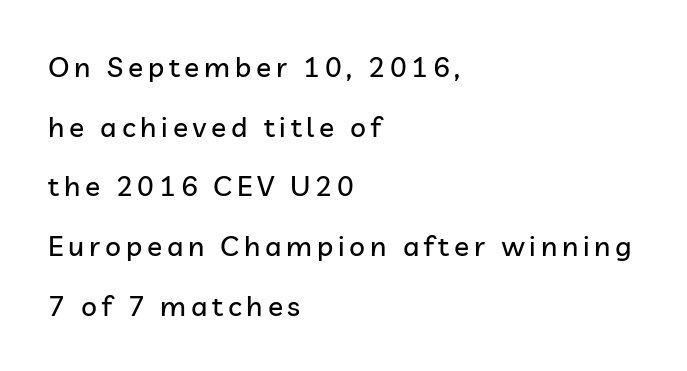
{"serif": "no", "italic": "no", "width": "normal", "stroke_contrast": "low", "x_height": "medium", "monospaced": "no", "underline": "no", "align": "left", "line_spacing": "loose", "line_spacing_ratio": 2.13, "glyph_px": 28}
